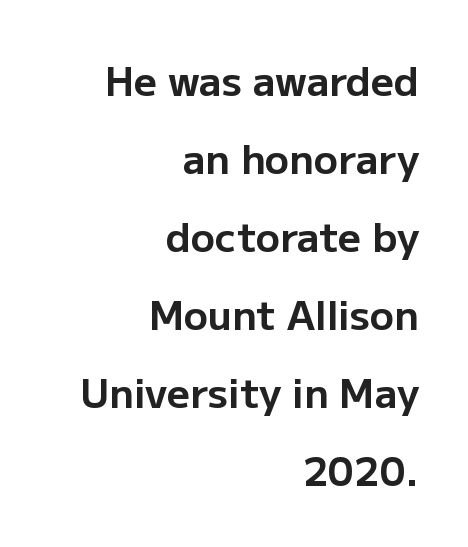
{"serif": "no", "italic": "no", "bold": "yes", "weight": "bold", "width": "normal", "stroke_contrast": "low", "x_height": "medium", "monospaced": "no", "underline": "no", "align": "right", "line_spacing": "loose", "line_spacing_ratio": 1.95, "letter_spacing": "normal", "letter_spacing_em": 0.0, "glyph_px": 40}
